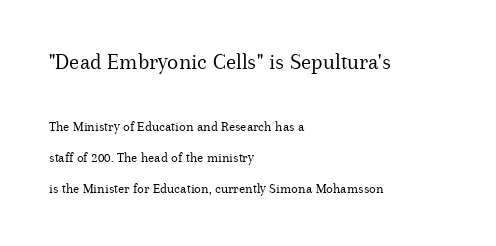
Q: Is the text bold? A: No.
Q: Is the text italic (slanted)? A: No, it is upright.
Q: Is the text underlined? A: No.
Q: How is the paragraph aligned? A: Left-aligned.
Q: Is the spacing between letters normal or unusually wide? A: Normal.
Q: Is the spacing between lines tight, normal or loose? A: Loose.
Q: Which block of text is set in a larger size, the first (top) or the second (bottom)? A: The first (top) one.
